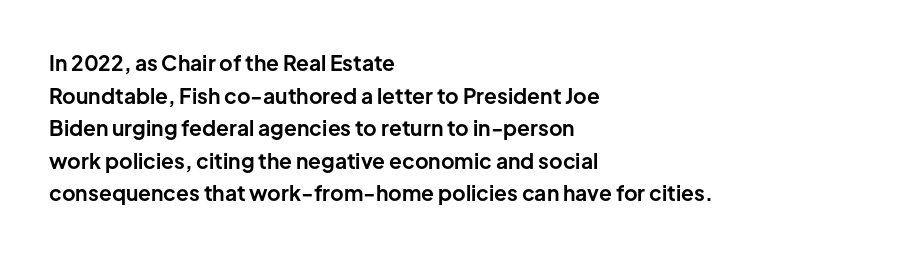
The rendering anchors every line to the left-hand side. In terms of posture, this sample is upright. This sample uses plain, unmodified letter spacing. The gap between lines stays unmarked.
